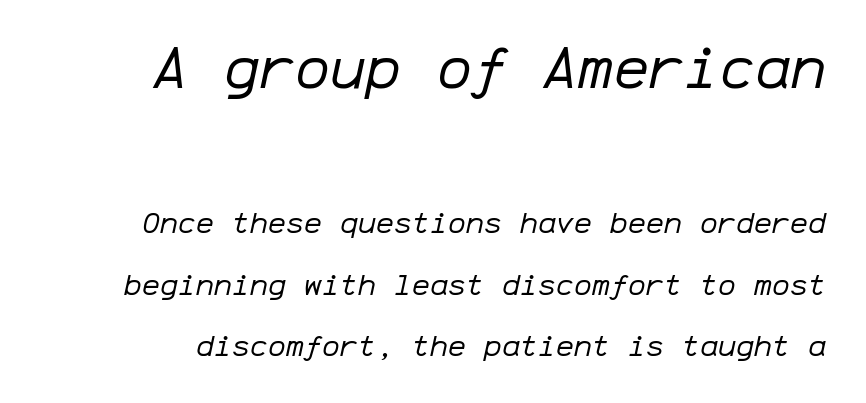
{"italic": "yes", "lean": "right", "slant_degrees": 12, "bold": "no", "weight": "regular", "width": "normal", "stroke_contrast": "low", "x_height": "medium", "monospaced": "yes", "underline": "no", "line_spacing": "loose", "line_spacing_ratio": 2.06, "letter_spacing": "normal", "letter_spacing_em": 0.0, "larger_block": "first", "size_ratio": 1.97, "glyph_px": 59}
